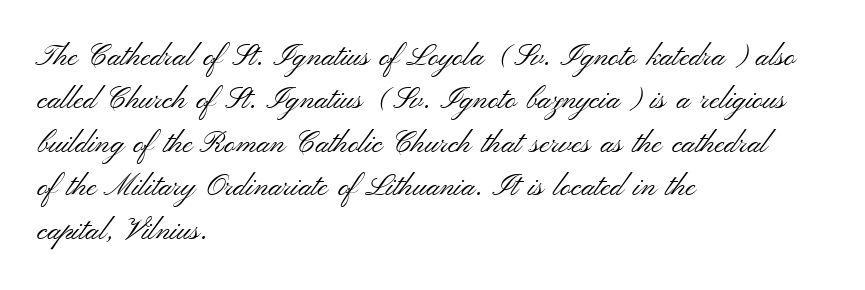
Nothing unusual about the tracking: characters are spaced as the font intends. These glyphs show unthickened strokes, regular width or finer. You could not count columns in this text — the font is proportionally spaced. The block of text has a typical density, with ordinary space between rows. Teacher's note: observe the even left margin — that is flush-left alignment.
